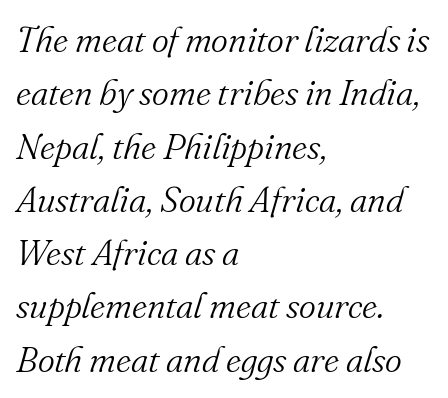
The image shows 36 px light serif type, italic (leaning right); set left-aligned, normal line spacing (1.48x), normal letter spacing, not underlined; medium stroke contrast and a small x-height.
